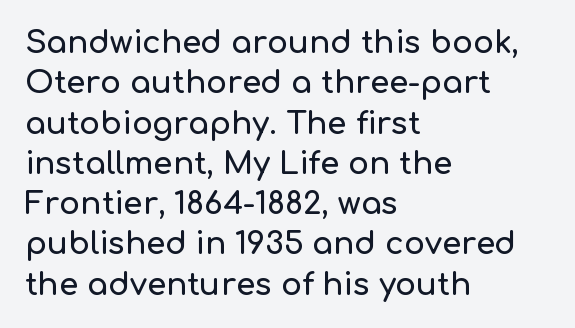
Q: Is the text italic (slanted)? A: No, it is upright.
Q: Is the typeface a serif or a sans-serif typeface? A: Sans-serif.
Q: Is the text underlined? A: No.
Q: How is the paragraph aligned? A: Left-aligned.
Q: Is the spacing between letters normal or unusually wide? A: Normal.
Q: Is the spacing between lines tight, normal or loose? A: Normal.
Q: Width (condensed, normal, or wide)? A: Normal.
Q: Stroke contrast? A: Low.
Q: x-height? A: Medium.
Q: Monospaced? A: No.
